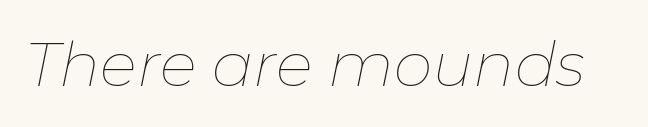
Weight: regular or lighter. The words here are not underlined. How are the letters spaced? Ordinarily, with no added tracking. Note the varied advance widths — an 'i' is clearly narrower than an 'm'. The glyphs look as if they've been sheared to an angle.
